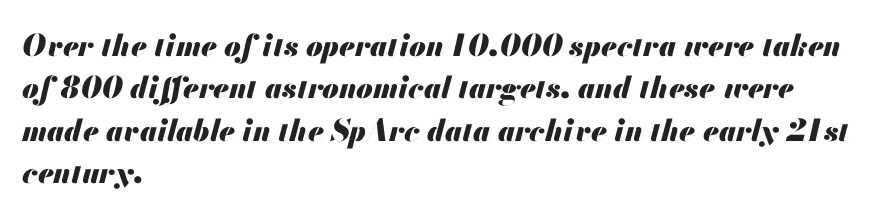
The strip under each line holds only bare page. Looks like regular typesetting: each glyph gets only the width it needs. Line spacing here is normal. Inter-character spacing is left at the font's built-in metrics. Emphasis-style slanted type is in use.
